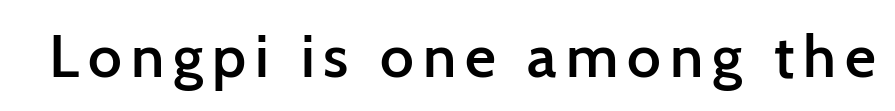
Font category for this specimen: sans-serif. Plain, unruled lines of type. The letters stand straight up with perfectly vertical stems. These words are printed semibold, heavier than regular yet not bold. Each letter keeps its own natural width here, so spacing adapts to shape.
